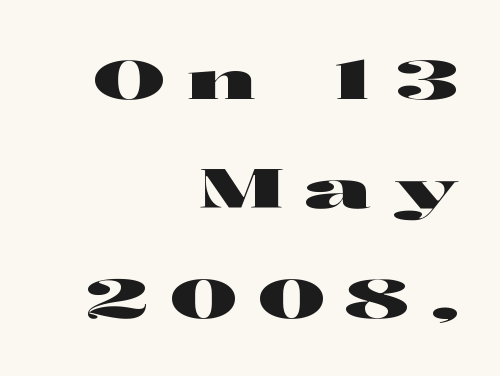
Unlike a traditional serif, this face leaves its strokes unadorned. Do the characters align in a grid? No, the font is proportional. Underlining? Definitely not there. What stands out about the letter spacing? Its width — letters are far apart. When letters stand straight like this, we call the style roman or upright.
